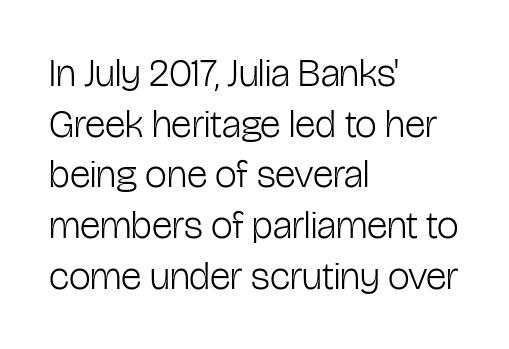
The lines sit at an ordinary, default distance from one another. The foot of each line stays bare and open. Vertical strokes here are truly vertical. Varying glyph widths throughout — classic text-font behaviour. I'd call this a sans setting — the letters go barefoot. Stems here are at most as thick as an everyday book face.
